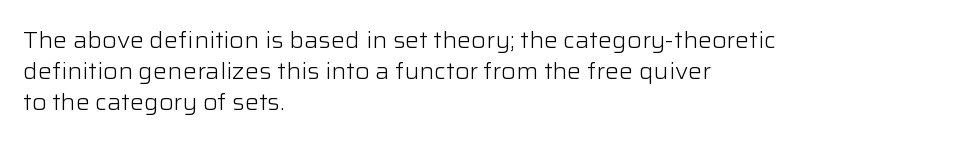
Q: Is the text bold? A: No.
Q: Is the text italic (slanted)? A: No, it is upright.
Q: Is the text underlined? A: No.
Q: How is the paragraph aligned? A: Left-aligned.
Q: Is the spacing between letters normal or unusually wide? A: Normal.
Q: Is the spacing between lines tight, normal or loose? A: Normal.
